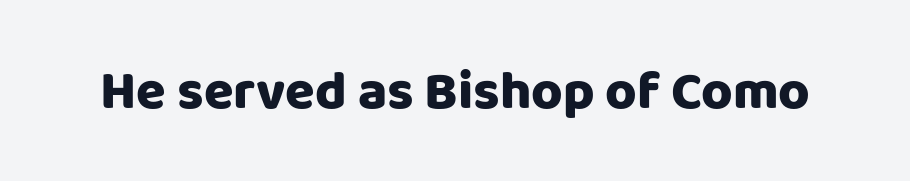
Q: Is the text bold? A: Yes.
Q: Is the text italic (slanted)? A: No, it is upright.
Q: Is the typeface a serif or a sans-serif typeface? A: Sans-serif.
Q: Is the text underlined? A: No.
Q: Is the spacing between letters normal or unusually wide? A: Normal.
Q: Width (condensed, normal, or wide)? A: Normal.
Q: Stroke contrast? A: Low.
Q: x-height? A: Large.
Q: Monospaced? A: No.
